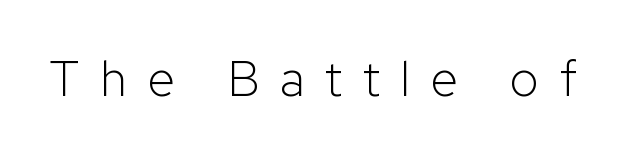
Q: Is the text bold? A: No.
Q: Is the text italic (slanted)? A: No, it is upright.
Q: Is the typeface a serif or a sans-serif typeface? A: Sans-serif.
Q: Is the text underlined? A: No.
Q: Is the spacing between letters normal or unusually wide? A: Unusually wide.
Q: Width (condensed, normal, or wide)? A: Normal.
Q: Stroke contrast? A: Low.
Q: x-height? A: Medium.
Q: Monospaced? A: No.
